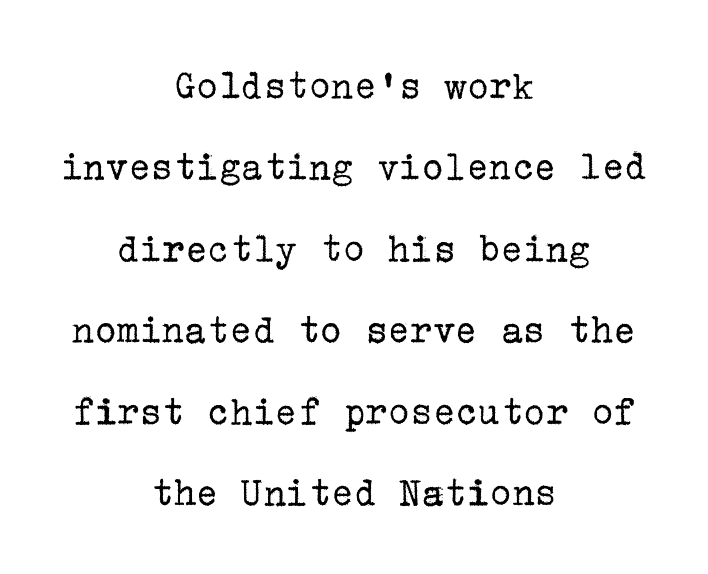
Q: Is the text bold? A: No.
Q: Is the text italic (slanted)? A: No, it is upright.
Q: Is the typeface a serif or a sans-serif typeface? A: Serif.
Q: Is the text underlined? A: No.
Q: How is the paragraph aligned? A: Centered.
Q: Is the spacing between letters normal or unusually wide? A: Normal.
Q: Is the spacing between lines tight, normal or loose? A: Loose.
Q: Width (condensed, normal, or wide)? A: Normal.
Q: Stroke contrast? A: Low.
Q: x-height? A: Medium.
